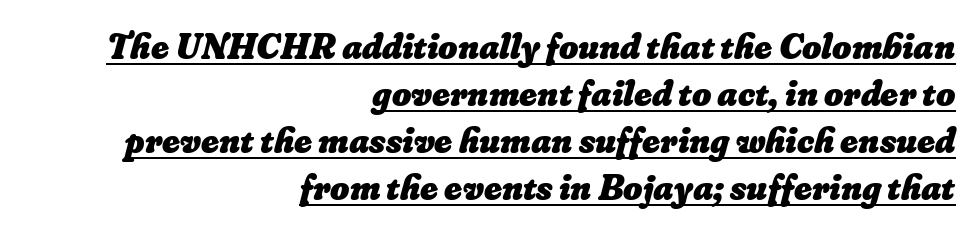
Q: Is the text bold? A: Yes.
Q: Is the text underlined? A: Yes.
Q: How is the paragraph aligned? A: Right-aligned.
Q: Is the spacing between letters normal or unusually wide? A: Normal.
Q: Is the spacing between lines tight, normal or loose? A: Normal.
Q: Width (condensed, normal, or wide)? A: Normal.
Q: Stroke contrast? A: Low.
Q: x-height? A: Small.
Q: Monospaced? A: No.
